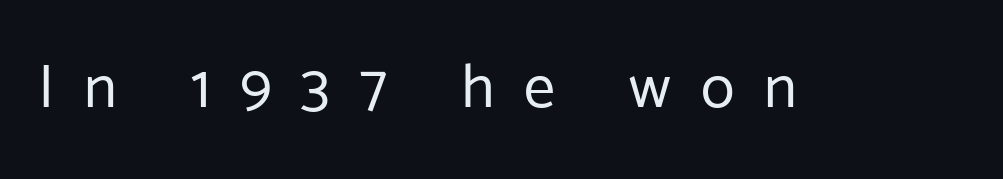
The image shows 62 px regular-weight sans-serif type, upright; set unusually wide letter spacing (+0.48 em), not underlined; low stroke contrast and a medium x-height.
